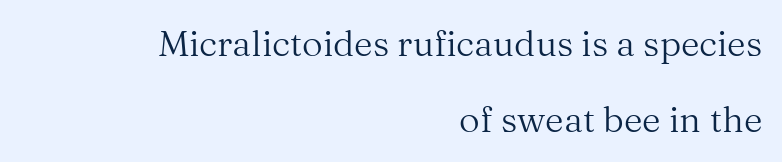
One glance says open: line gaps are wider than usual. The tracking reads as untouched default to a designer's eye. The foot of each line stays bare and open. No italicization has been applied; the sample stays upright. Check where the strokes stop: tiny serifs finish them off.
